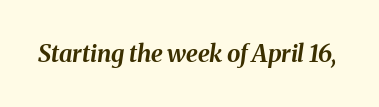
The image shows 24 px bold type, italic (leaning right); set normal letter spacing, not underlined.
